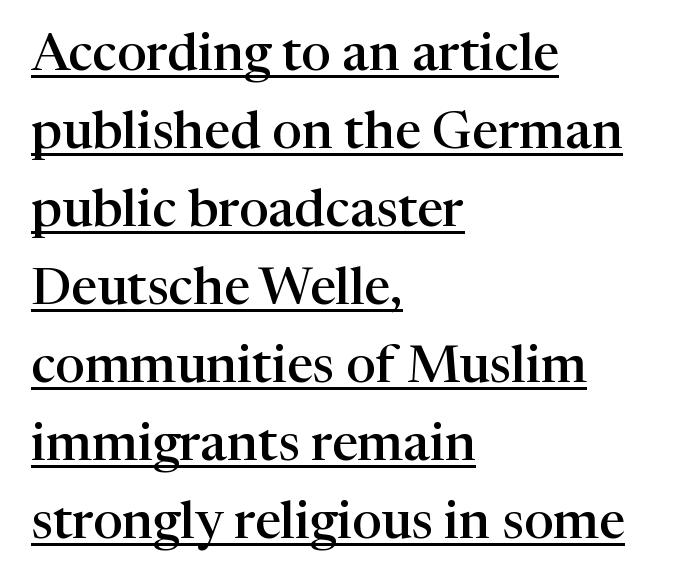
Q: Is the text bold? A: Semi-bold.
Q: Is the text italic (slanted)? A: No, it is upright.
Q: Is the typeface a serif or a sans-serif typeface? A: Serif.
Q: Is the text underlined? A: Yes.
Q: How is the paragraph aligned? A: Left-aligned.
Q: Is the spacing between letters normal or unusually wide? A: Normal.
Q: Is the spacing between lines tight, normal or loose? A: Normal.
Q: Width (condensed, normal, or wide)? A: Normal.
Q: Stroke contrast? A: High.
Q: x-height? A: Medium.
Q: Monospaced? A: No.
